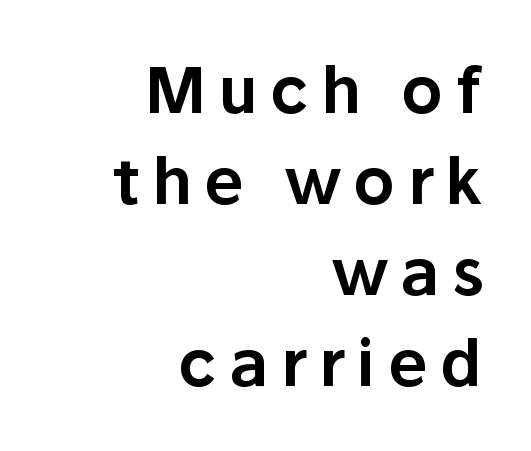
The image shows 64 px sans-serif type, upright; set right-aligned, normal line spacing (1.42x), not underlined; low stroke contrast and a medium x-height.
